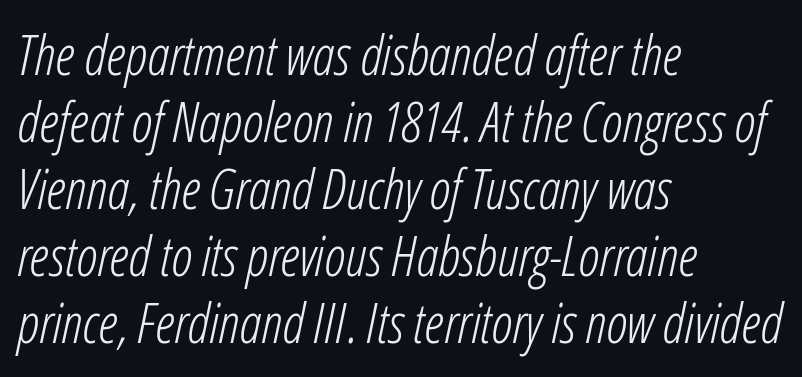
The image shows 55 px light, condensed type, italic (leaning right); set left-aligned, line spacing 1.22x, normal letter spacing, not underlined; low stroke contrast and a medium x-height.
